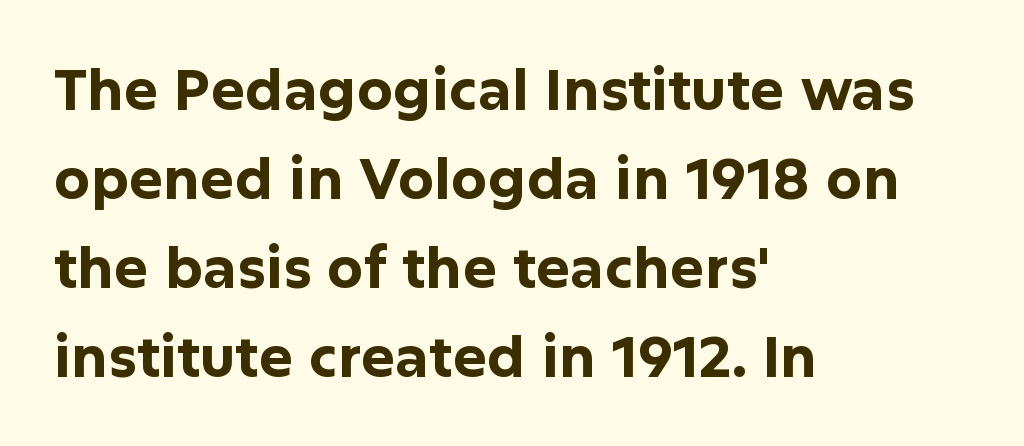
The image shows 57 px bold sans-serif type, upright; set left-aligned, normal line spacing (1.56x), normal letter spacing, not underlined; low stroke contrast and a medium x-height.
